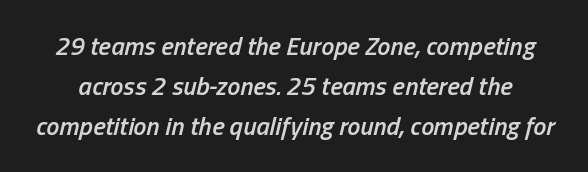
Q: Is the text bold? A: Semi-bold.
Q: Is the text italic (slanted)? A: Yes, it leans right by about 13 degrees.
Q: Is the text underlined? A: No.
Q: Is the spacing between letters normal or unusually wide? A: Normal.
Q: Is the spacing between lines tight, normal or loose? A: Normal.
